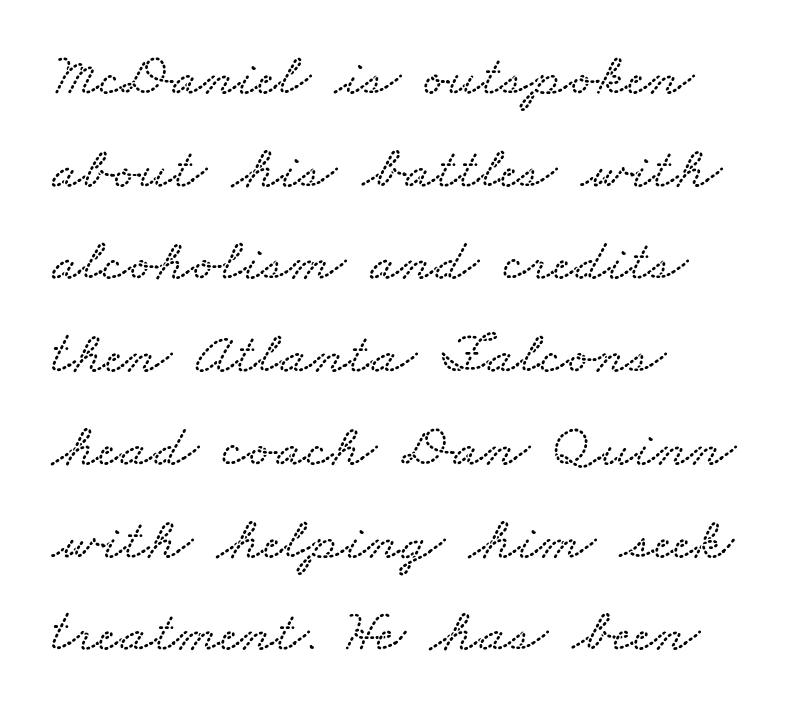
{"width": "wide", "stroke_contrast": "low", "x_height": "small", "monospaced": "no", "underline": "no", "align": "left", "line_spacing": "normal", "line_spacing_ratio": 1.52, "letter_spacing": "normal", "letter_spacing_em": 0.0, "glyph_px": 61}
